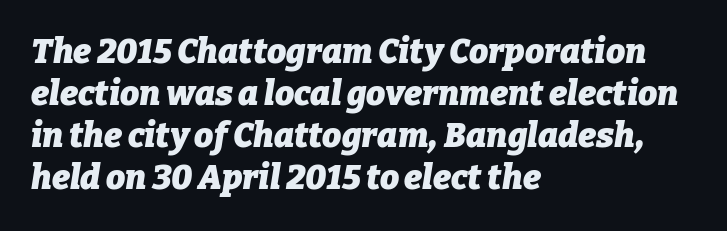
{"italic": "yes", "lean": "right", "slant_degrees": 9, "bold": "yes", "weight": "heavy", "width": "normal", "stroke_contrast": "low", "x_height": "medium", "monospaced": "no", "underline": "no", "align": "left", "line_spacing_ratio": 1.24, "letter_spacing": "normal", "letter_spacing_em": 0.0, "glyph_px": 34}
